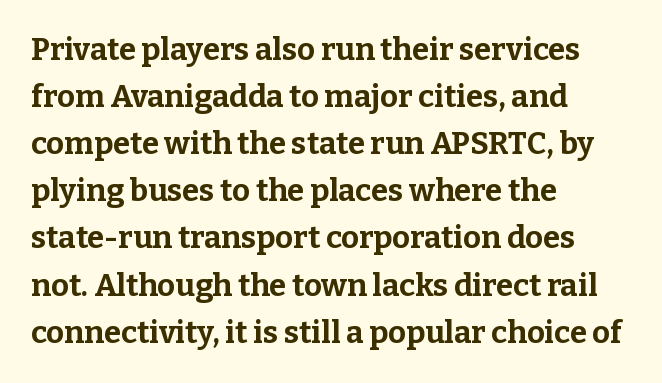
{"serif": "yes", "italic": "no", "bold": "yes", "weight": "bold", "width": "normal", "stroke_contrast": "low", "x_height": "medium", "monospaced": "no", "underline": "no", "align": "left", "line_spacing": "normal", "line_spacing_ratio": 1.52, "letter_spacing": "normal", "letter_spacing_em": 0.0, "glyph_px": 31}
